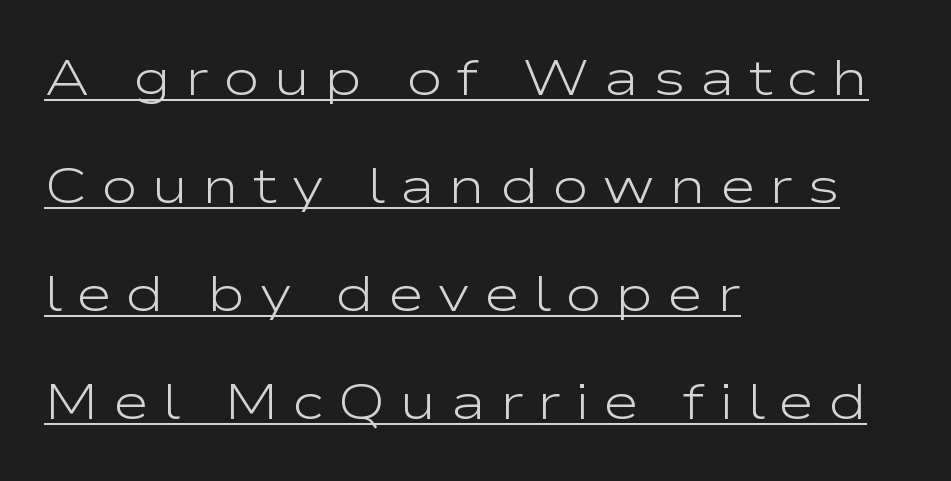
{"serif": "no", "italic": "no", "bold": "no", "weight": "light", "width": "wide", "stroke_contrast": "low", "x_height": "medium", "monospaced": "no", "underline": "yes", "align": "left", "line_spacing": "loose", "line_spacing_ratio": 2.16, "letter_spacing": "wide", "letter_spacing_em": 0.27, "glyph_px": 50}
